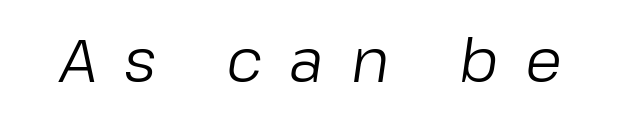
{"italic": "yes", "lean": "right", "slant_degrees": 8, "bold": "no", "weight": "regular", "width": "normal", "stroke_contrast": "low", "x_height": "medium", "monospaced": "no", "underline": "no", "letter_spacing": "wide", "letter_spacing_em": 0.45, "glyph_px": 60}
